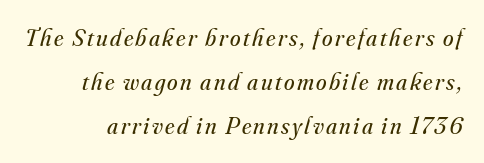
The image shows 24 px text type, italic (leaning right); set line spacing 1.83x, not underlined.
